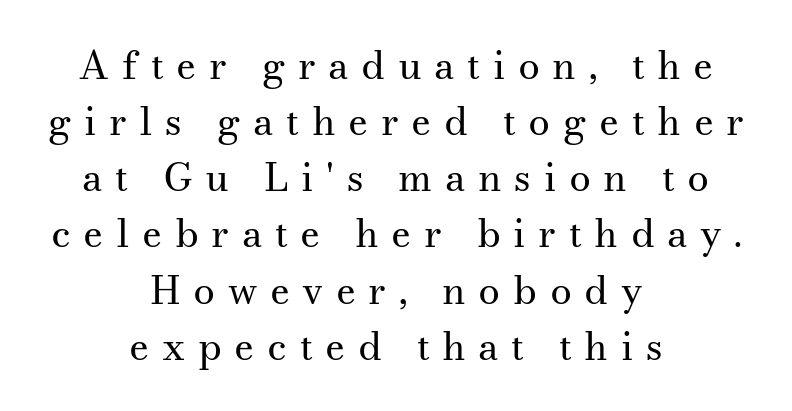
{"serif": "yes", "italic": "no", "bold": "no", "weight": "regular", "width": "normal", "stroke_contrast": "medium", "x_height": "small", "monospaced": "no", "underline": "no", "align": "center", "line_spacing": "normal", "line_spacing_ratio": 1.44, "letter_spacing": "wide", "letter_spacing_em": 0.32, "glyph_px": 39}
